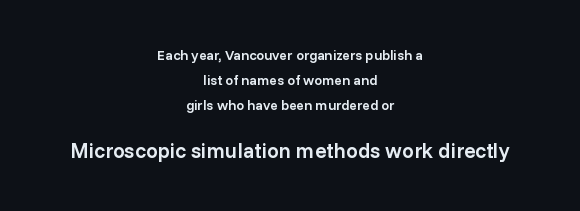
The image shows 21 px text type, upright; set centered, line spacing 1.77x, normal letter spacing, not underlined; the second (bottom) block is 1.5x larger.
